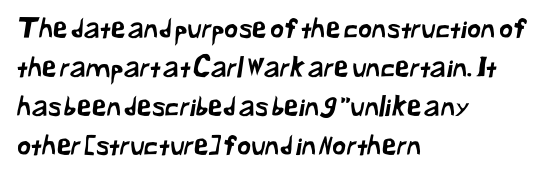
The image shows 27 px text type; set left-aligned, normal line spacing (1.45x), normal letter spacing, not underlined.
